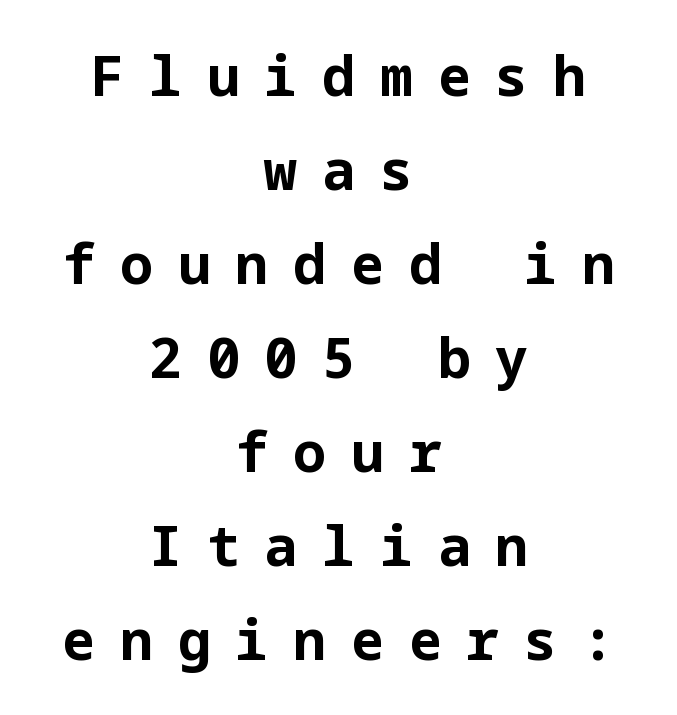
Q: Is the text bold? A: Yes.
Q: Is the text italic (slanted)? A: No, it is upright.
Q: Is the typeface a serif or a sans-serif typeface? A: Sans-serif.
Q: Is the text underlined? A: No.
Q: How is the paragraph aligned? A: Centered.
Q: Is the spacing between letters normal or unusually wide? A: Unusually wide.
Q: Width (condensed, normal, or wide)? A: Normal.
Q: Stroke contrast? A: Low.
Q: x-height? A: Medium.
